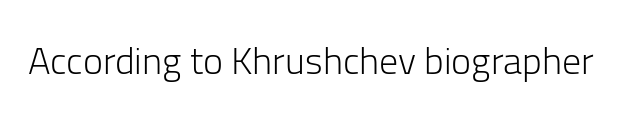
The image shows 38 px light sans-serif type, upright; set normal letter spacing, not underlined; low stroke contrast and a medium x-height.
